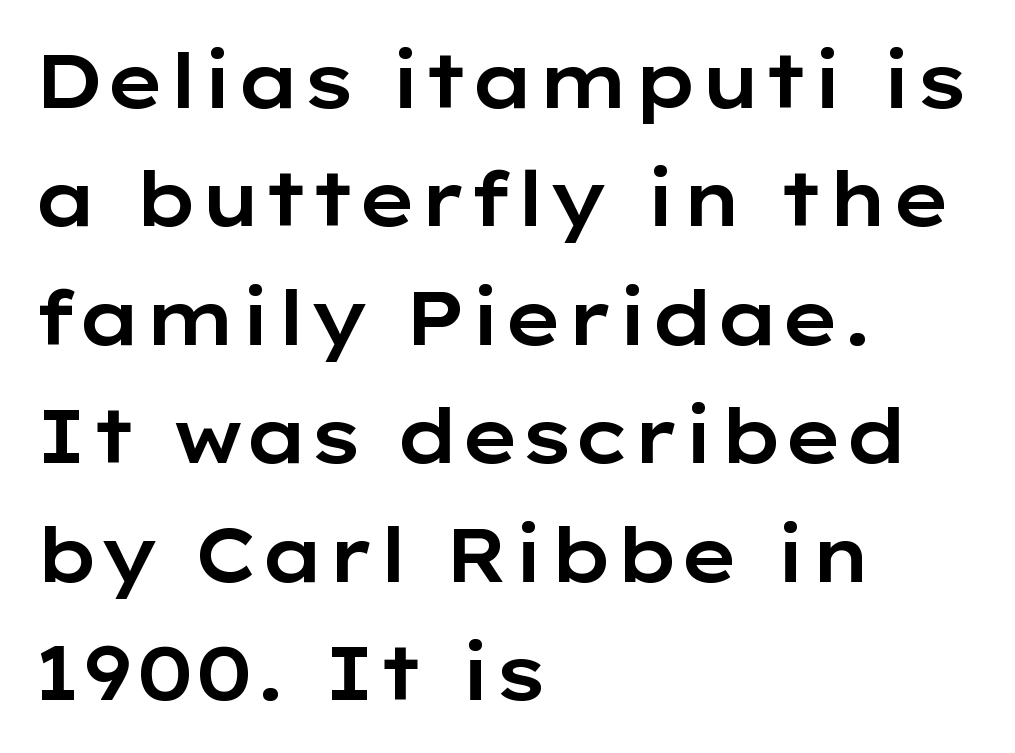
The image shows 75 px wide sans-serif type, upright; set left-aligned, normal line spacing (1.58x), normal letter spacing, not underlined; low stroke contrast and a medium x-height.
